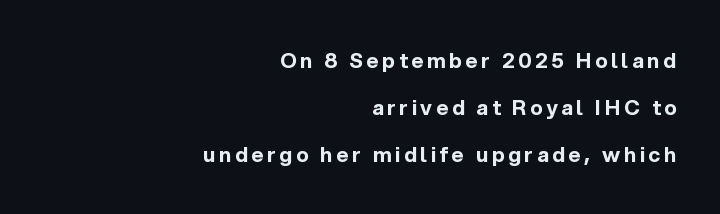
{"italic": "no", "bold": "yes", "underline": "no", "align": "right", "line_spacing": "loose", "line_spacing_ratio": 2.24, "glyph_px": 21}
